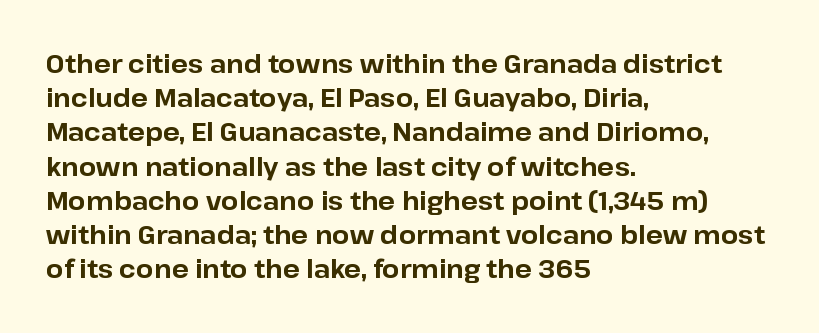
The image shows 25 px bold type, upright; set left-aligned, normal line spacing (1.37x), normal letter spacing, not underlined.
